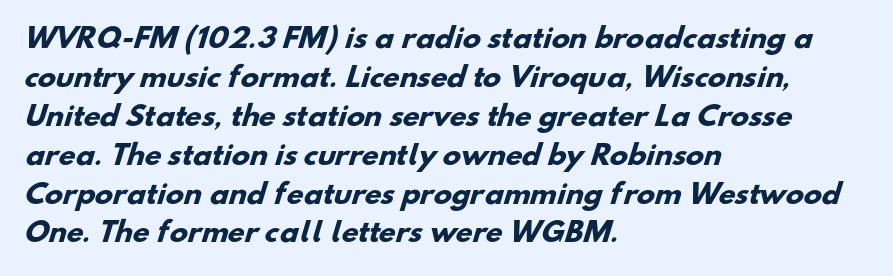
Q: Is the text bold? A: Yes.
Q: Is the text underlined? A: No.
Q: How is the paragraph aligned? A: Left-aligned.
Q: Is the spacing between letters normal or unusually wide? A: Normal.
Q: Is the spacing between lines tight, normal or loose? A: Normal.
